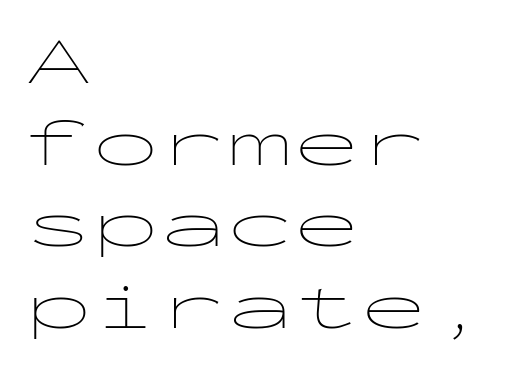
{"serif": "no", "italic": "no", "bold": "no", "weight": "thin", "width": "wide", "stroke_contrast": "low", "x_height": "medium", "monospaced": "yes", "underline": "no", "align": "left", "line_spacing_ratio": 1.22, "letter_spacing": "normal", "letter_spacing_em": 0.0, "glyph_px": 67}
